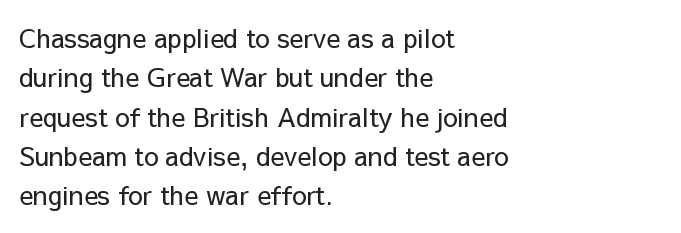
{"italic": "no", "bold": "no", "underline": "no", "align": "left", "line_spacing": "normal", "line_spacing_ratio": 1.51, "letter_spacing": "normal", "letter_spacing_em": 0.0, "glyph_px": 26}
